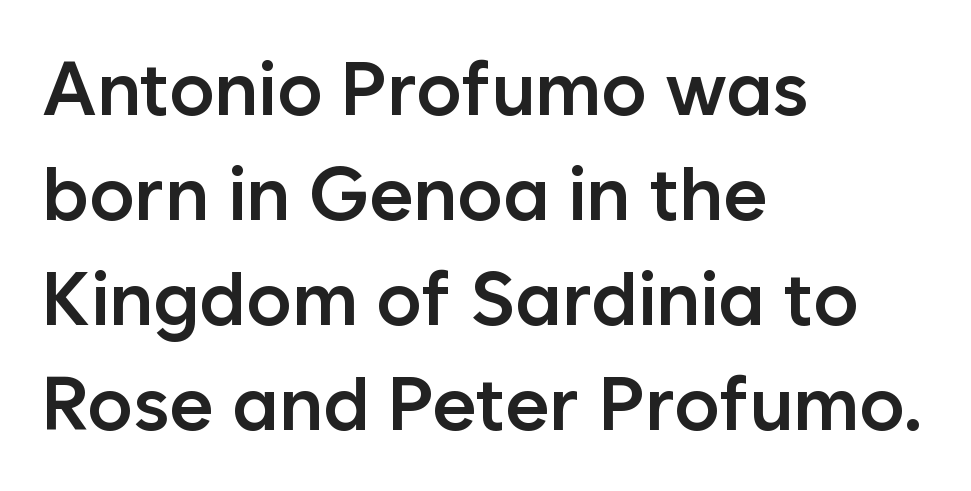
The image shows 76 px semibold sans-serif type, upright; set left-aligned, normal line spacing (1.38x), normal letter spacing, not underlined; low stroke contrast and a medium x-height.
